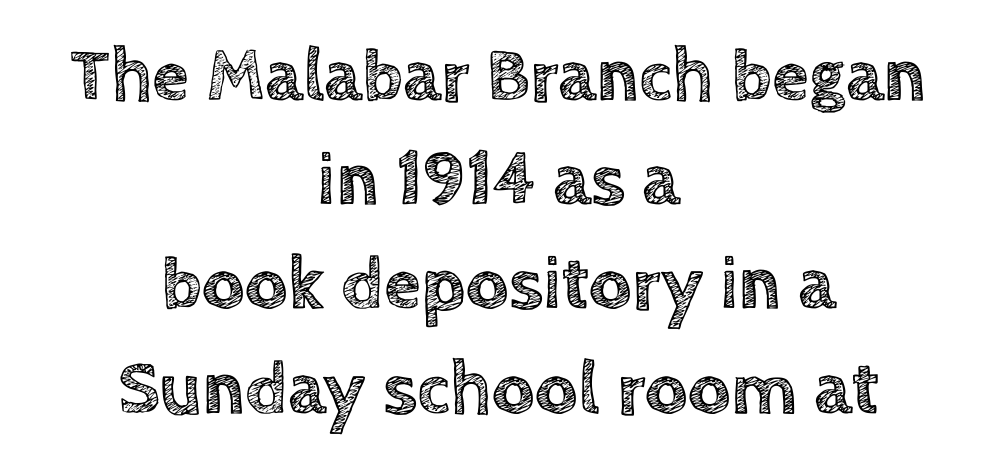
Quick note: not italic, upright. The lines in this sample share a center point and differ in where they start and stop. Here the designer chose a conventional face with non-uniform glyph widths. Honestly, the letter spacing is just normal — you wouldn't notice it. Whoever set this chose a conventional vertical rhythm.
